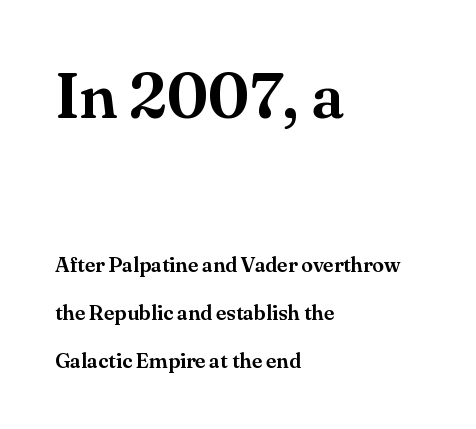
Q: Is the text italic (slanted)? A: No, it is upright.
Q: Is the typeface a serif or a sans-serif typeface? A: Serif.
Q: Is the text underlined? A: No.
Q: How is the paragraph aligned? A: Left-aligned.
Q: Is the spacing between letters normal or unusually wide? A: Normal.
Q: Is the spacing between lines tight, normal or loose? A: Loose.
Q: Which block of text is set in a larger size, the first (top) or the second (bottom)? A: The first (top) one.
Q: Width (condensed, normal, or wide)? A: Normal.
Q: Stroke contrast? A: Medium.
Q: x-height? A: Small.
Q: Monospaced? A: No.
